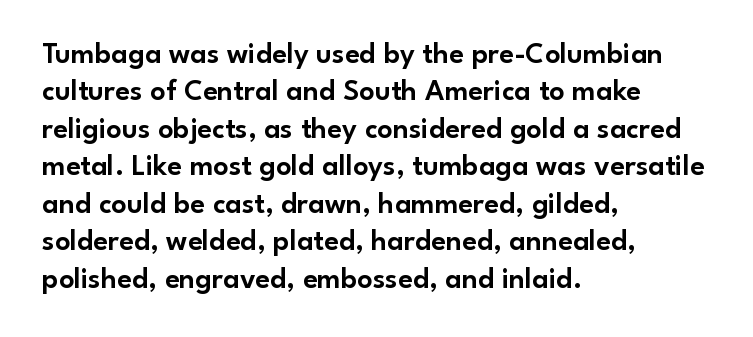
Q: Is the text italic (slanted)? A: No, it is upright.
Q: Is the typeface a serif or a sans-serif typeface? A: Sans-serif.
Q: Is the text underlined? A: No.
Q: How is the paragraph aligned? A: Left-aligned.
Q: Is the spacing between letters normal or unusually wide? A: Normal.
Q: Is the spacing between lines tight, normal or loose? A: Normal.
Q: Width (condensed, normal, or wide)? A: Normal.
Q: Stroke contrast? A: Low.
Q: x-height? A: Small.
Q: Monospaced? A: No.
